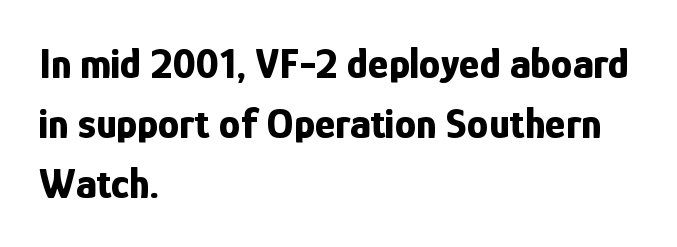
Q: Is the text bold? A: Yes.
Q: Is the text italic (slanted)? A: No, it is upright.
Q: Is the typeface a serif or a sans-serif typeface? A: Sans-serif.
Q: Is the text underlined? A: No.
Q: How is the paragraph aligned? A: Left-aligned.
Q: Is the spacing between letters normal or unusually wide? A: Normal.
Q: Is the spacing between lines tight, normal or loose? A: Normal.
Q: Width (condensed, normal, or wide)? A: Condensed.
Q: Stroke contrast? A: Low.
Q: x-height? A: Medium.
Q: Monospaced? A: No.
